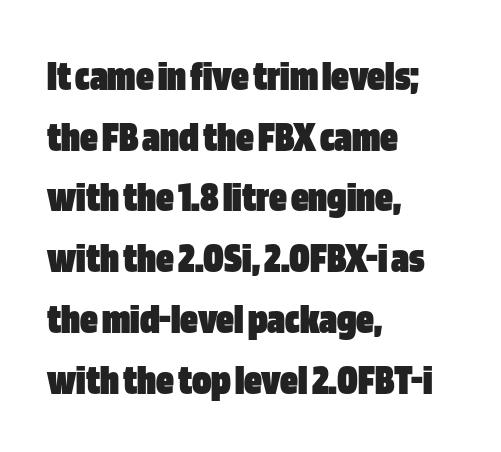
These lines keep a tight, regular rhythm from letter to letter. The string is rendered with underlining switched off. A roman cut, with each character standing at attention. Which margin do the lines hug? The left one — the right edge is uneven. The rendering uses a moderate line-height, typical for paragraphs. Grotesque or geometric, the face here clearly has no serifs.
